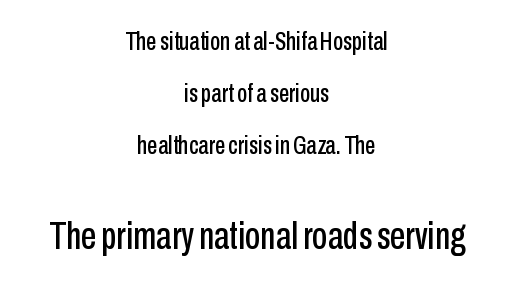
Q: Is the text italic (slanted)? A: No, it is upright.
Q: Is the typeface a serif or a sans-serif typeface? A: Sans-serif.
Q: Is the text underlined? A: No.
Q: How is the paragraph aligned? A: Centered.
Q: Is the spacing between letters normal or unusually wide? A: Normal.
Q: Is the spacing between lines tight, normal or loose? A: Loose.
Q: Which block of text is set in a larger size, the first (top) or the second (bottom)? A: The second (bottom) one.
Q: Width (condensed, normal, or wide)? A: Condensed.
Q: Stroke contrast? A: Low.
Q: x-height? A: Medium.
Q: Monospaced? A: No.
